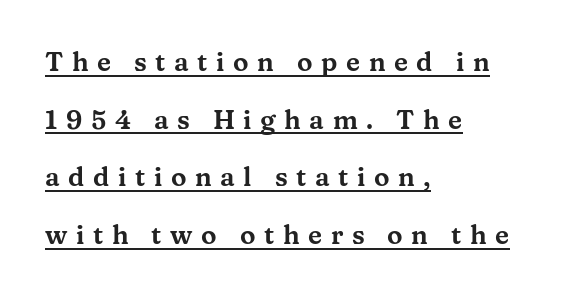
{"italic": "no", "underline": "yes", "align": "left", "line_spacing": "loose", "line_spacing_ratio": 2.22, "letter_spacing": "wide", "letter_spacing_em": 0.33, "glyph_px": 26}
